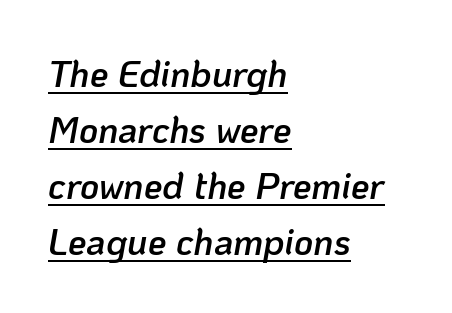
The rendering uses a semibold face; strokes are thickened but not to full bold. All the whitespace from short lines collects on the right. Regarding leading, the lines here are spaced in the standard way. Words appear dense and cohesive because spacing is normal. The rendered words wear a rule along their underside.
